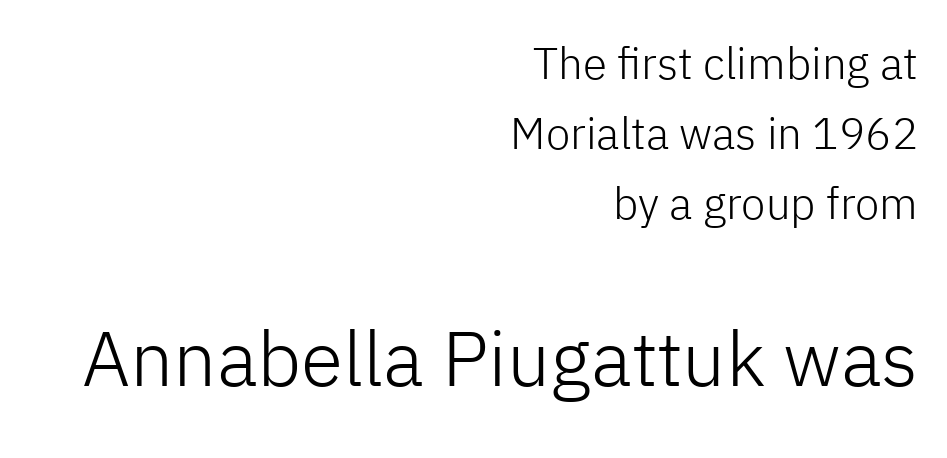
{"serif": "no", "italic": "no", "bold": "no", "weight": "light", "width": "normal", "stroke_contrast": "low", "x_height": "medium", "monospaced": "no", "underline": "no", "align": "right", "line_spacing": "normal", "line_spacing_ratio": 1.59, "letter_spacing": "normal", "letter_spacing_em": 0.0, "larger_block": "second", "size_ratio": 1.75, "glyph_px": 77}
